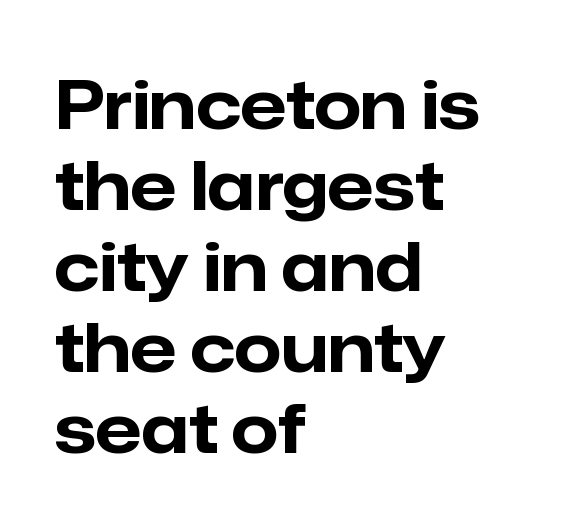
Q: Is the text bold? A: Yes.
Q: Is the text italic (slanted)? A: No, it is upright.
Q: Is the typeface a serif or a sans-serif typeface? A: Sans-serif.
Q: Is the text underlined? A: No.
Q: How is the paragraph aligned? A: Left-aligned.
Q: Is the spacing between letters normal or unusually wide? A: Normal.
Q: Width (condensed, normal, or wide)? A: Normal.
Q: Stroke contrast? A: Low.
Q: x-height? A: Medium.
Q: Monospaced? A: No.
